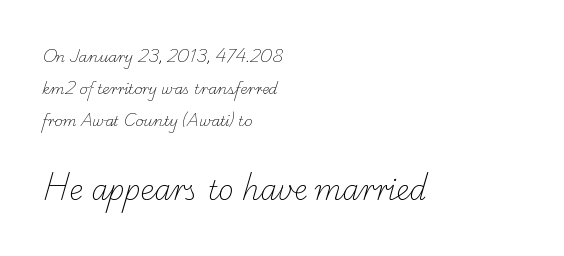
Q: Is the text bold? A: No.
Q: Is the text underlined? A: No.
Q: How is the paragraph aligned? A: Left-aligned.
Q: Is the spacing between letters normal or unusually wide? A: Normal.
Q: Is the spacing between lines tight, normal or loose? A: Loose.
Q: Which block of text is set in a larger size, the first (top) or the second (bottom)? A: The second (bottom) one.
